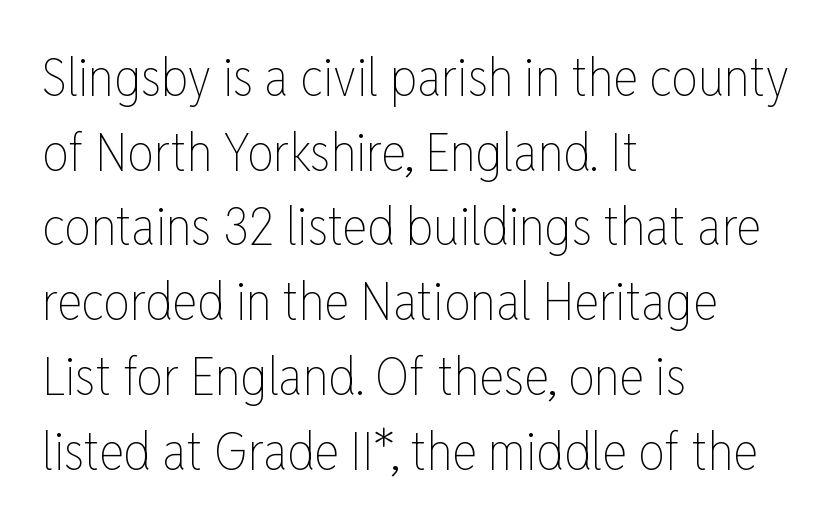
{"italic": "no", "bold": "no", "weight": "thin", "width": "condensed", "stroke_contrast": "low", "x_height": "medium", "monospaced": "no", "underline": "no", "align": "left", "line_spacing": "normal", "line_spacing_ratio": 1.41, "letter_spacing": "normal", "letter_spacing_em": 0.0, "glyph_px": 53}
